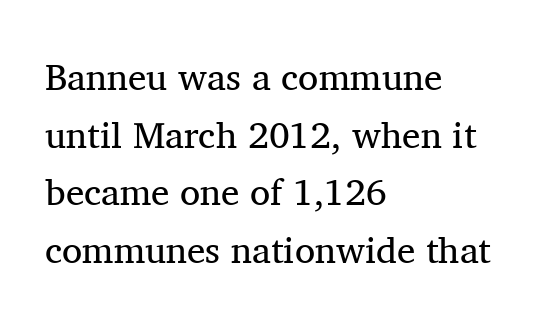
Letterform terminals end in serifs throughout the passage. Lines of text with bare space underneath. Alignment: flush left. This block has exactly the height ordinary leading produces. It's the straight-up-and-down kind of type. The passage shown is not bold in any degree.
